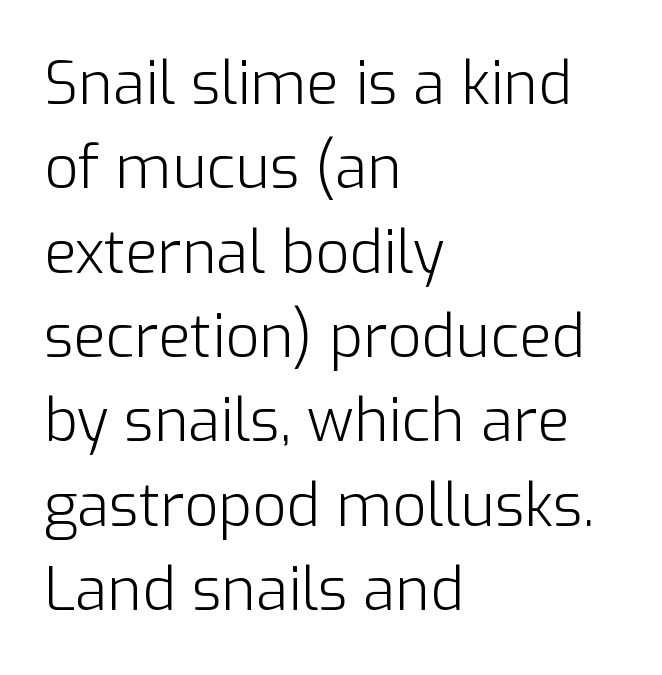
The gaps between neighbouring characters are ordinary and unremarkable. The string is rendered with underlining switched off. On a weight scale, this lands at 450 or below. Quick note: interline space is typical. Italic? Not at all — the glyphs are vertical. Unlike a traditional serif, this face leaves its strokes unadorned.
